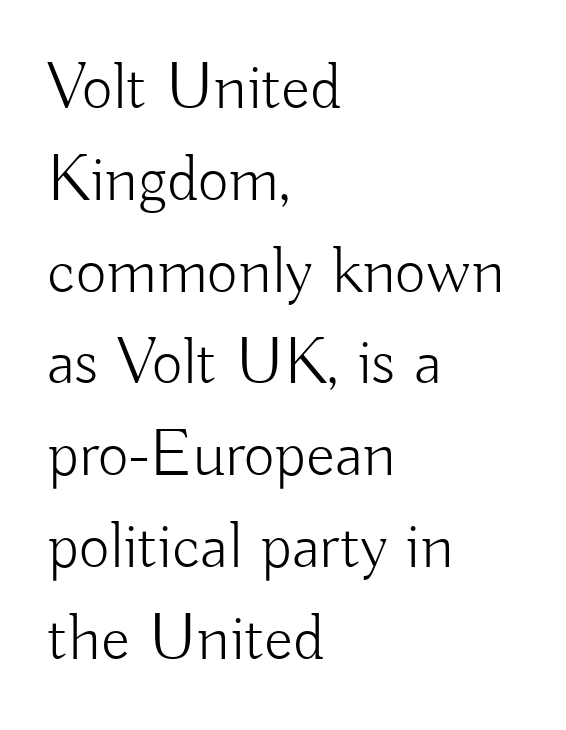
Font category for this specimen: sans-serif. Descender tails drop into unmarked territory. Style check: upright. In terms of leading, this rendering sits right in the middle.
